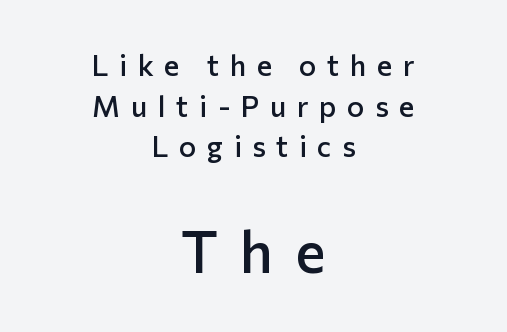
Q: Is the text bold? A: Semi-bold.
Q: Is the text italic (slanted)? A: No, it is upright.
Q: Is the typeface a serif or a sans-serif typeface? A: Sans-serif.
Q: Is the text underlined? A: No.
Q: How is the paragraph aligned? A: Centered.
Q: Is the spacing between letters normal or unusually wide? A: Unusually wide.
Q: Is the spacing between lines tight, normal or loose? A: Normal.
Q: Which block of text is set in a larger size, the first (top) or the second (bottom)? A: The second (bottom) one.
Q: Width (condensed, normal, or wide)? A: Normal.
Q: Stroke contrast? A: Low.
Q: x-height? A: Medium.
Q: Monospaced? A: No.
